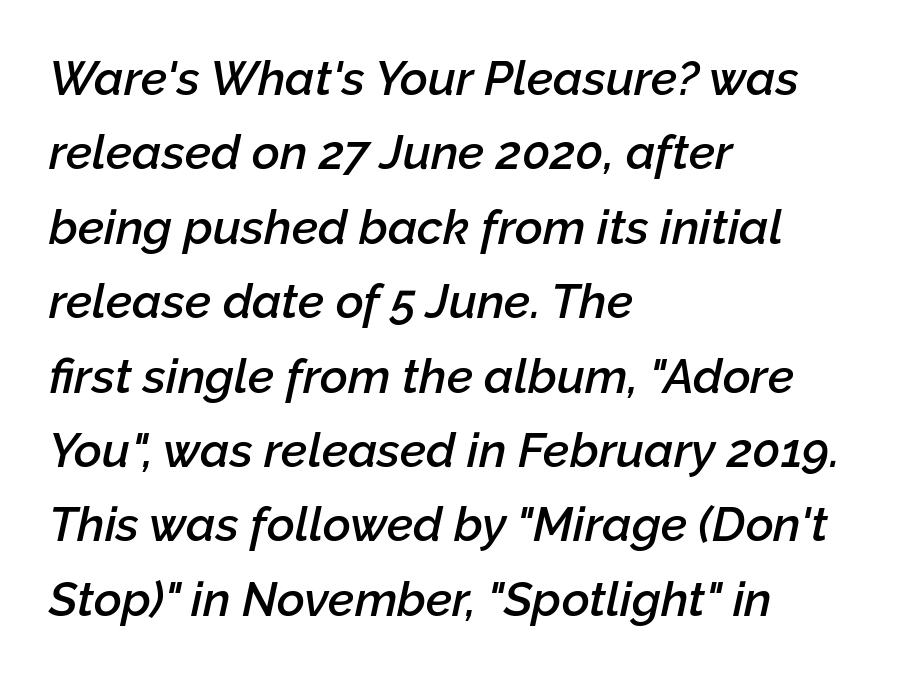
{"italic": "yes", "lean": "right", "slant_degrees": 12, "bold": "semi", "weight": "semibold", "width": "normal", "stroke_contrast": "low", "x_height": "medium", "monospaced": "no", "underline": "no", "align": "left", "line_spacing": "normal", "line_spacing_ratio": 1.55, "letter_spacing": "normal", "letter_spacing_em": 0.0, "glyph_px": 48}
